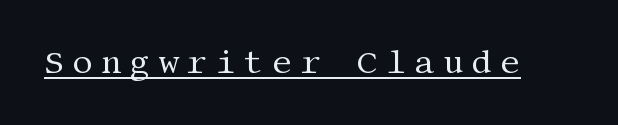
{"serif": "yes", "italic": "no", "bold": "no", "weight": "regular", "width": "normal", "stroke_contrast": "medium", "x_height": "large", "underline": "yes", "letter_spacing": "wide", "letter_spacing_em": 0.25, "glyph_px": 32}
